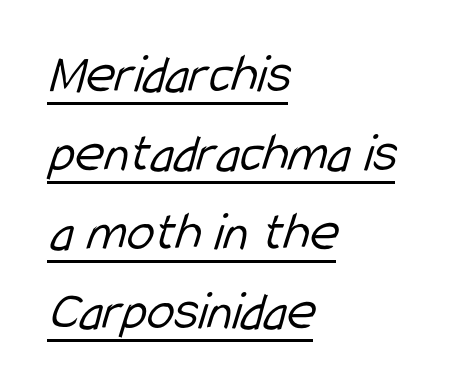
Every word sits above its own underline. Spacing verdict: proportional, widths tailored to each character. Leading: standard. Nobody touched the tracking dial on this one.
